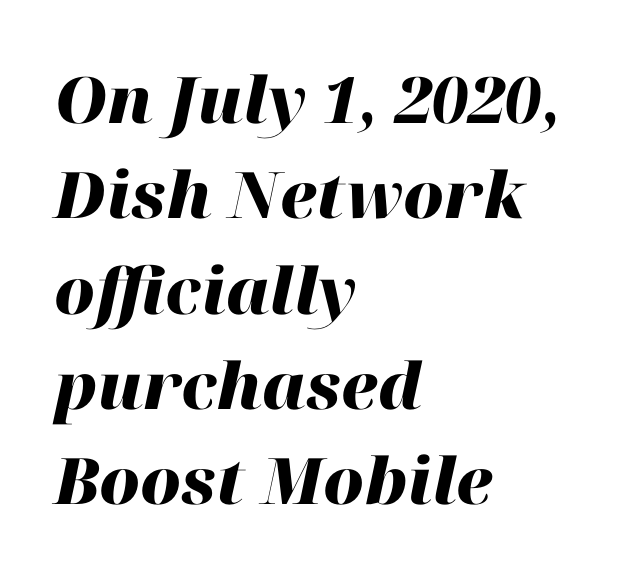
Q: Is the text bold? A: Yes.
Q: Is the text italic (slanted)? A: Yes, it leans right by about 12 degrees.
Q: Is the text underlined? A: No.
Q: How is the paragraph aligned? A: Left-aligned.
Q: Is the spacing between letters normal or unusually wide? A: Normal.
Q: Is the spacing between lines tight, normal or loose? A: Normal.
Q: Width (condensed, normal, or wide)? A: Normal.
Q: Stroke contrast? A: High.
Q: x-height? A: Medium.
Q: Monospaced? A: No.
